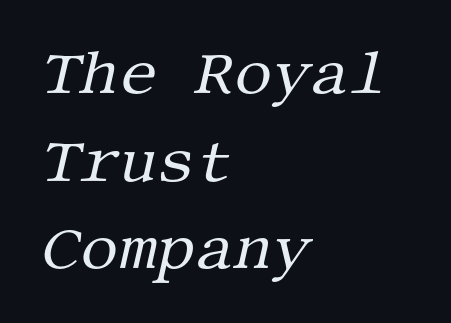
{"serif": "yes", "italic": "yes", "lean": "right", "slant_degrees": 13, "bold": "no", "weight": "regular", "width": "normal", "stroke_contrast": "medium", "x_height": "large", "underline": "no", "align": "left", "line_spacing": "normal", "line_spacing_ratio": 1.46, "letter_spacing": "normal", "letter_spacing_em": 0.0, "glyph_px": 60}
